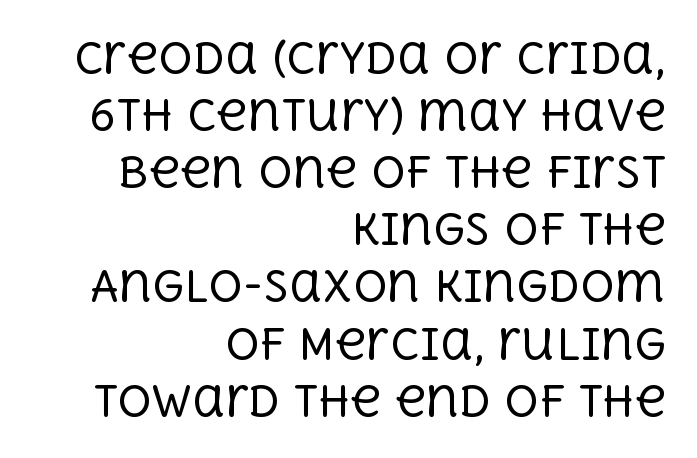
Q: Is the text bold? A: No.
Q: Is the text italic (slanted)? A: No, it is upright.
Q: Is the typeface a serif or a sans-serif typeface? A: Serif.
Q: Is the text underlined? A: No.
Q: How is the paragraph aligned? A: Right-aligned.
Q: Is the spacing between letters normal or unusually wide? A: Normal.
Q: Is the spacing between lines tight, normal or loose? A: Normal.
Q: Width (condensed, normal, or wide)? A: Normal.
Q: x-height? A: Large.
Q: Monospaced? A: No.
